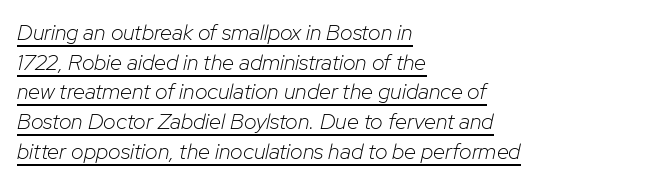
{"italic": "yes", "lean": "right", "slant_degrees": 12, "bold": "no", "underline": "yes", "align": "left", "line_spacing": "normal", "line_spacing_ratio": 1.35, "letter_spacing": "normal", "letter_spacing_em": 0.0, "glyph_px": 22}
